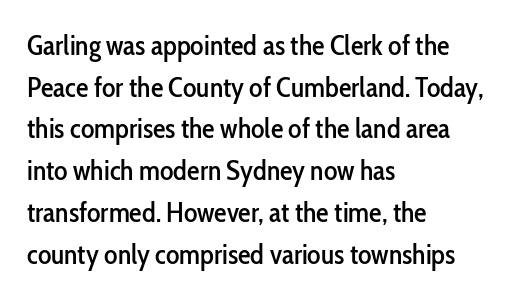
{"serif": "no", "italic": "no", "width": "condensed", "stroke_contrast": "low", "x_height": "medium", "monospaced": "no", "underline": "no", "align": "left", "line_spacing": "normal", "line_spacing_ratio": 1.49, "letter_spacing": "normal", "letter_spacing_em": 0.0, "glyph_px": 28}
